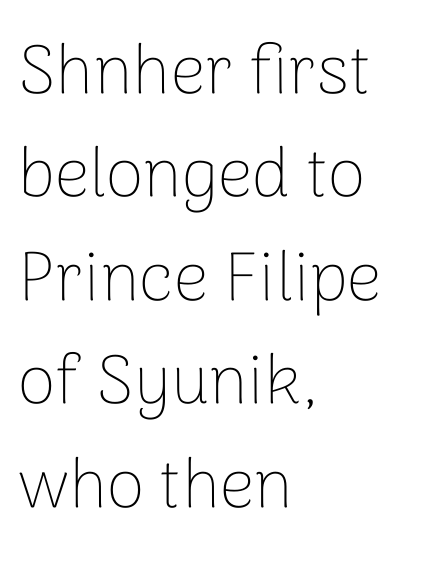
Q: Is the text bold? A: No.
Q: Is the text italic (slanted)? A: No, it is upright.
Q: Is the typeface a serif or a sans-serif typeface? A: Sans-serif.
Q: Is the text underlined? A: No.
Q: How is the paragraph aligned? A: Left-aligned.
Q: Is the spacing between letters normal or unusually wide? A: Normal.
Q: Is the spacing between lines tight, normal or loose? A: Normal.
Q: Width (condensed, normal, or wide)? A: Normal.
Q: Stroke contrast? A: Low.
Q: x-height? A: Medium.
Q: Monospaced? A: No.
